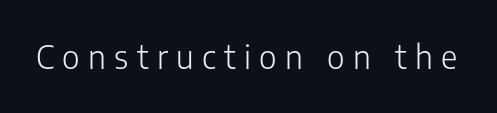
Spacing verdict: proportional, widths tailored to each character. A typesetter would mark this as roman, not italic. The type is letterspaced generously, with wide tracking. The letters look calm and open, with moderate or lighter stems.
